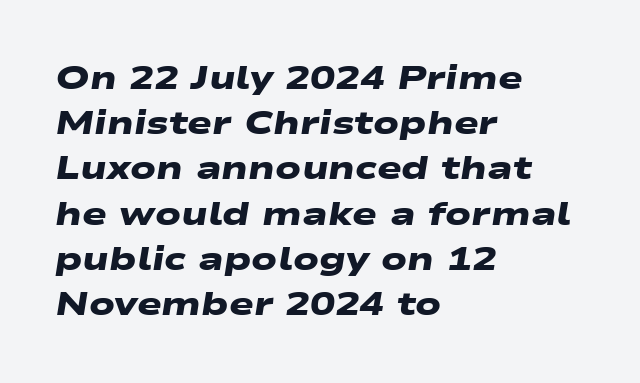
{"serif": "no", "bold": "yes", "weight": "heavy", "width": "wide", "stroke_contrast": "low", "x_height": "medium", "monospaced": "no", "underline": "no", "align": "left", "line_spacing": "normal", "line_spacing_ratio": 1.37, "letter_spacing": "normal", "letter_spacing_em": 0.0, "glyph_px": 33}
